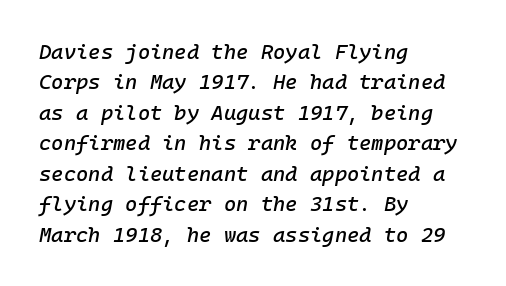
A clean baseline with only descenders dipping below it. How are the letters spaced? Ordinarily, with no added tracking. Regarding leading, the lines here are spaced in the standard way. This sample is left-justified, so line endings fall wherever the words run out. Style check: oblique.
